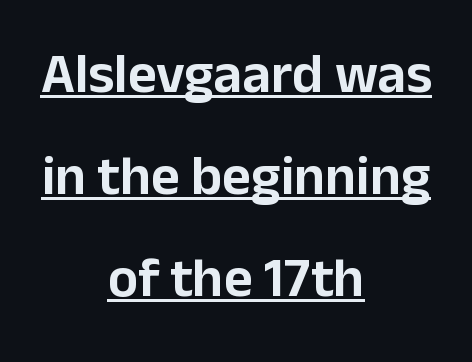
Q: Is the text italic (slanted)? A: No, it is upright.
Q: Is the typeface a serif or a sans-serif typeface? A: Sans-serif.
Q: Is the text underlined? A: Yes.
Q: How is the paragraph aligned? A: Centered.
Q: Is the spacing between letters normal or unusually wide? A: Normal.
Q: Width (condensed, normal, or wide)? A: Normal.
Q: Stroke contrast? A: Low.
Q: x-height? A: Medium.
Q: Monospaced? A: No.
